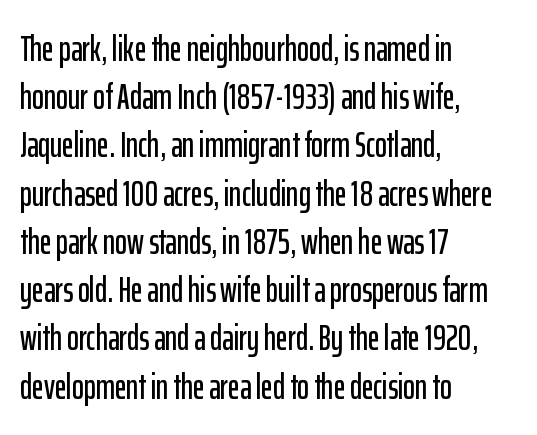
Q: Is the text italic (slanted)? A: No, it is upright.
Q: Is the typeface a serif or a sans-serif typeface? A: Sans-serif.
Q: Is the text underlined? A: No.
Q: How is the paragraph aligned? A: Left-aligned.
Q: Is the spacing between letters normal or unusually wide? A: Normal.
Q: Is the spacing between lines tight, normal or loose? A: Normal.
Q: Width (condensed, normal, or wide)? A: Condensed.
Q: Stroke contrast? A: Low.
Q: x-height? A: Medium.
Q: Monospaced? A: No.
